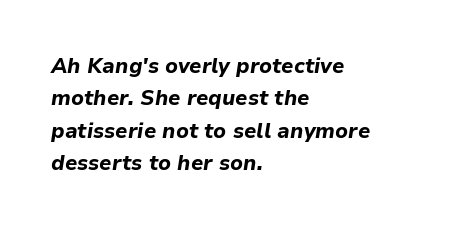
Q: Is the text bold? A: Yes.
Q: Is the text italic (slanted)? A: Yes, it leans right by about 9 degrees.
Q: Is the text underlined? A: No.
Q: How is the paragraph aligned? A: Left-aligned.
Q: Is the spacing between letters normal or unusually wide? A: Normal.
Q: Is the spacing between lines tight, normal or loose? A: Normal.
